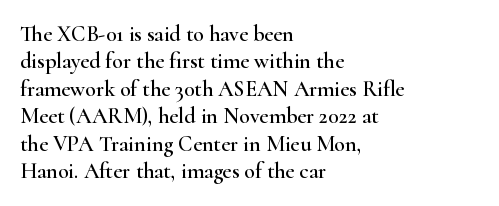
Q: Is the text italic (slanted)? A: No, it is upright.
Q: Is the text underlined? A: No.
Q: How is the paragraph aligned? A: Left-aligned.
Q: Is the spacing between letters normal or unusually wide? A: Normal.
Q: Is the spacing between lines tight, normal or loose? A: Normal.
